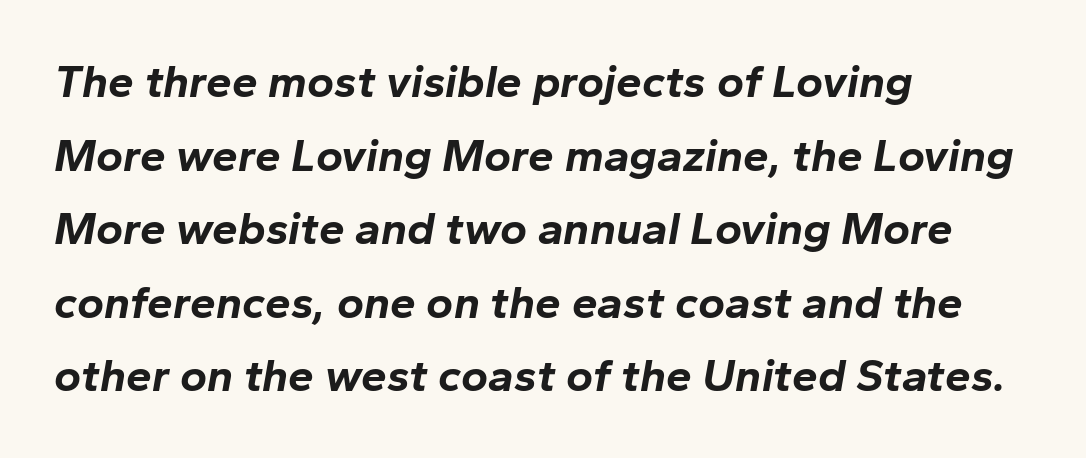
The image shows 46 px bold type, italic (leaning right); set left-aligned, normal line spacing (1.6x), normal letter spacing, not underlined; low stroke contrast and a medium x-height.
